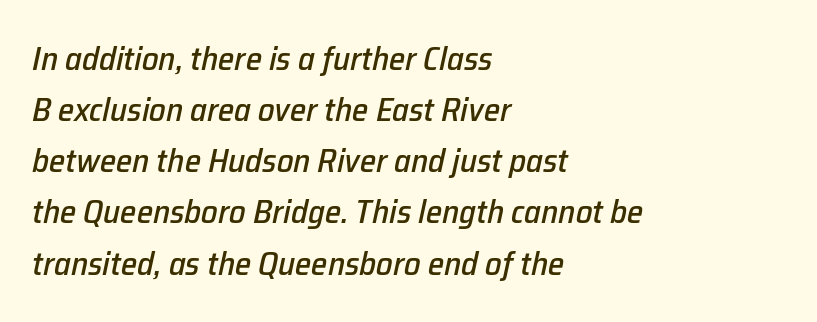
The image shows 33 px text type, italic (leaning right); set left-aligned, normal line spacing (1.55x), normal letter spacing, not underlined; low stroke contrast and a medium x-height.
